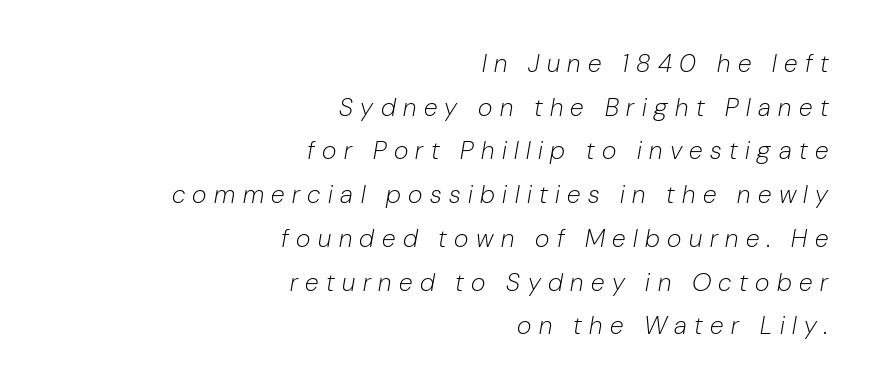
The image shows 25 px text type, italic (leaning right); set right-aligned, line spacing 1.75x, unusually wide letter spacing (+0.3 em), not underlined.
